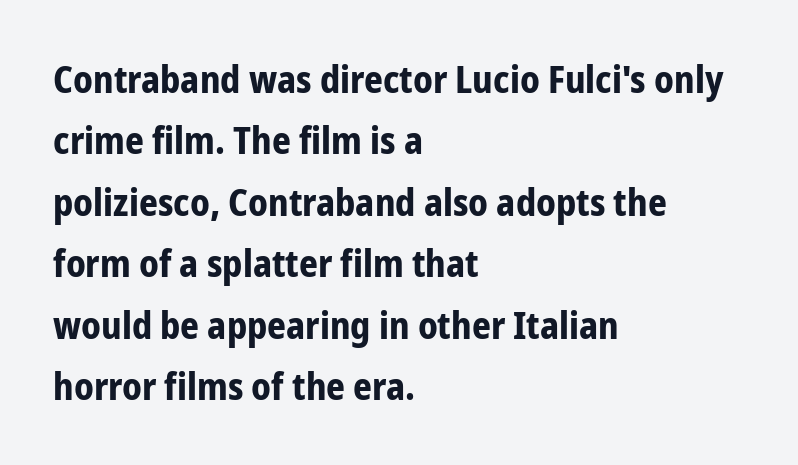
The image shows 37 px bold, condensed sans-serif type, upright; set left-aligned, normal line spacing (1.66x), normal letter spacing, not underlined; low stroke contrast and a medium x-height.
